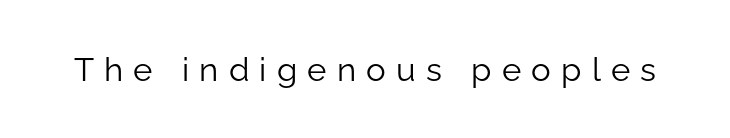
Q: Is the text bold? A: No.
Q: Is the text italic (slanted)? A: No, it is upright.
Q: Is the typeface a serif or a sans-serif typeface? A: Sans-serif.
Q: Is the text underlined? A: No.
Q: Is the spacing between letters normal or unusually wide? A: Unusually wide.
Q: Width (condensed, normal, or wide)? A: Normal.
Q: Stroke contrast? A: Low.
Q: x-height? A: Medium.
Q: Monospaced? A: No.
